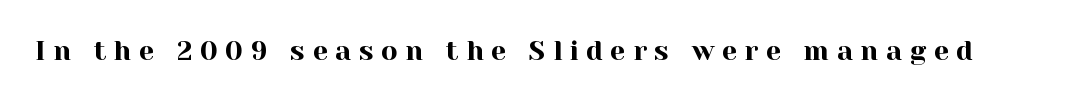
No word sits above an underline. Inter-character spacing is expanded well beyond the font's built-in metrics. Does the lettering tilt? It doesn't — this is upright.
